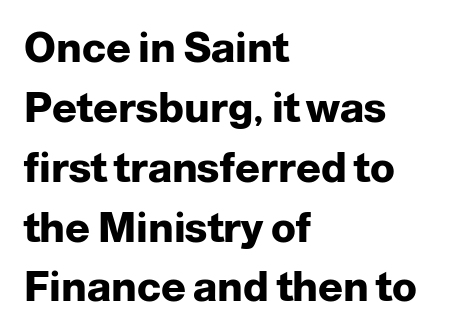
The image shows 41 px heavy sans-serif type, upright; set left-aligned, normal line spacing (1.46x), normal letter spacing, not underlined; low stroke contrast and a medium x-height.
